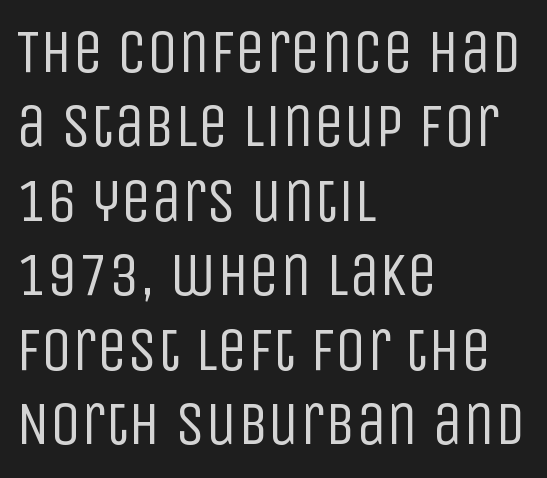
The text block is weighted toward the left margin, trailing off unevenly rightward. Nothing heavy about these letters — not bold at all. Regarding serifs, this sample does without them. The space directly below the letters is spotless. Each letter keeps its own natural width here, so spacing adapts to shape.
